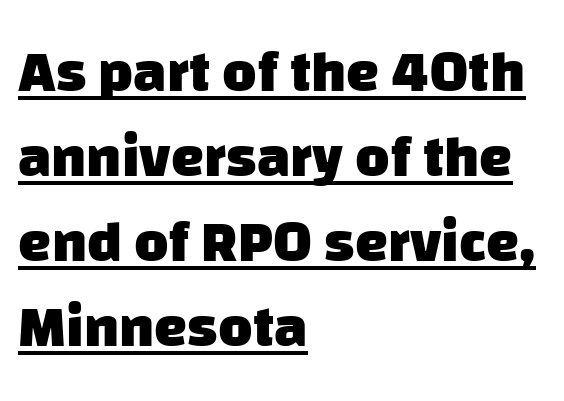
Students, note that the glyphs here touch the page at normal intervals. Typographically, this falls in the sans-serif category. Spacing verdict: proportional, widths tailored to each character. In CSS terms this would be text-align: left.
